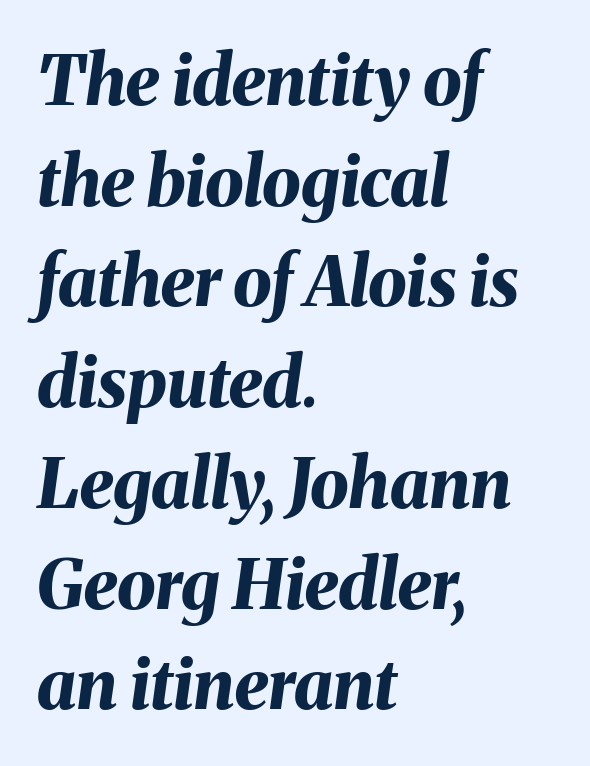
Short and long lines alike share a common starting point at left. Tracking here is standard; glyphs follow each other at the usual distance. Do the characters align in a grid? No, the font is proportional. Any mark beneath the type? The region is blank. These words are printed bold, with thick strokes throughout.
